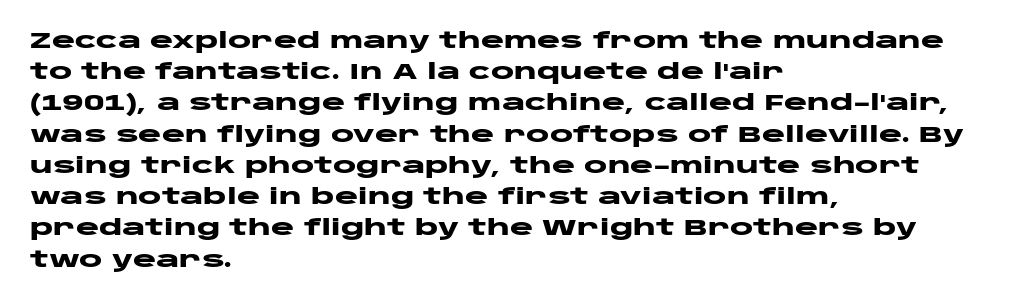
Q: Is the text bold? A: Yes.
Q: Is the text italic (slanted)? A: No, it is upright.
Q: Is the text underlined? A: No.
Q: How is the paragraph aligned? A: Left-aligned.
Q: Is the spacing between letters normal or unusually wide? A: Normal.
Q: Is the spacing between lines tight, normal or loose? A: Normal.
